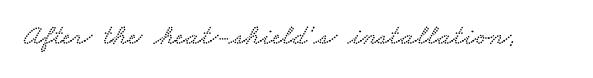
Q: Is the typeface a serif or a sans-serif typeface? A: Serif.
Q: Is the text underlined? A: No.
Q: Is the spacing between letters normal or unusually wide? A: Normal.
Q: Width (condensed, normal, or wide)? A: Wide.
Q: Stroke contrast? A: Low.
Q: x-height? A: Small.
Q: Monospaced? A: No.
